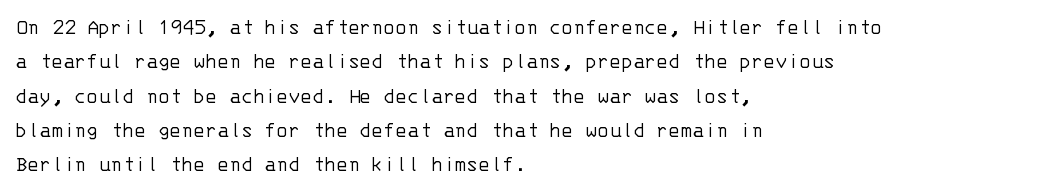
Q: Is the text bold? A: No.
Q: Is the text italic (slanted)? A: No, it is upright.
Q: Is the text underlined? A: No.
Q: How is the paragraph aligned? A: Left-aligned.
Q: Is the spacing between letters normal or unusually wide? A: Normal.
Q: Is the spacing between lines tight, normal or loose? A: Normal.
